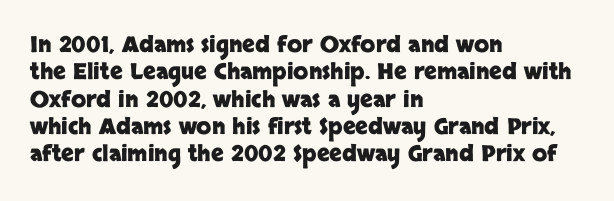
Q: Is the text bold? A: Yes.
Q: Is the text italic (slanted)? A: No, it is upright.
Q: Is the text underlined? A: No.
Q: How is the paragraph aligned? A: Left-aligned.
Q: Is the spacing between letters normal or unusually wide? A: Normal.
